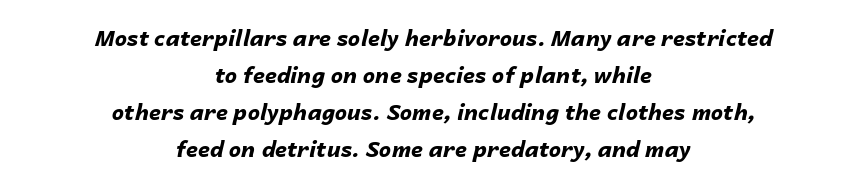
The image shows 22 px bold type, italic (leaning right); set centered, normal line spacing (1.68x), normal letter spacing, not underlined.
